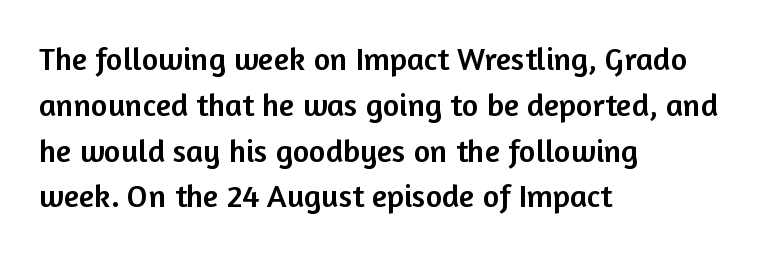
Q: Is the text italic (slanted)? A: No, it is upright.
Q: Is the typeface a serif or a sans-serif typeface? A: Sans-serif.
Q: Is the text underlined? A: No.
Q: How is the paragraph aligned? A: Left-aligned.
Q: Is the spacing between letters normal or unusually wide? A: Normal.
Q: Is the spacing between lines tight, normal or loose? A: Normal.
Q: Width (condensed, normal, or wide)? A: Normal.
Q: Stroke contrast? A: Low.
Q: x-height? A: Medium.
Q: Monospaced? A: No.
